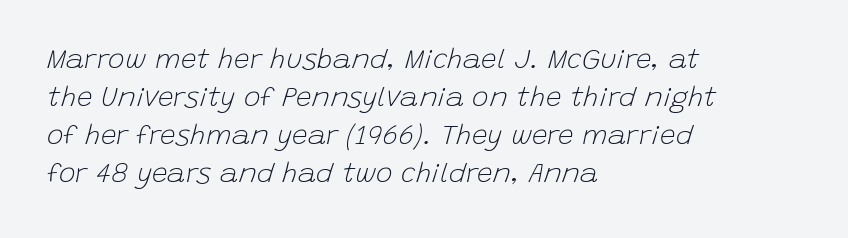
This reads as an unemphasized weight, regular at the heaviest. Between one letter and the next there's only the usual sliver of space. Compared with ordinary roman type, these characters are visibly tilted. The strip under each line holds only bare page.
